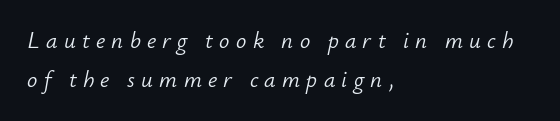
The image shows 23 px text type, italic (leaning right); set left-aligned, normal line spacing (1.68x), unusually wide letter spacing (+0.27 em), not underlined.
